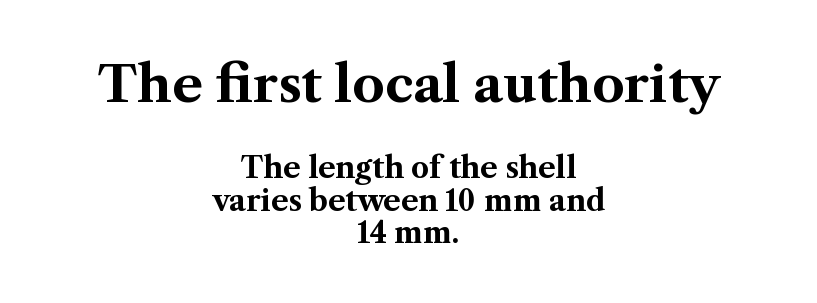
Q: Is the text bold? A: Yes.
Q: Is the text italic (slanted)? A: No, it is upright.
Q: Is the typeface a serif or a sans-serif typeface? A: Serif.
Q: Is the text underlined? A: No.
Q: How is the paragraph aligned? A: Centered.
Q: Is the spacing between letters normal or unusually wide? A: Normal.
Q: Is the spacing between lines tight, normal or loose? A: Tight.
Q: Which block of text is set in a larger size, the first (top) or the second (bottom)? A: The first (top) one.
Q: Width (condensed, normal, or wide)? A: Normal.
Q: Stroke contrast? A: Medium.
Q: x-height? A: Medium.
Q: Monospaced? A: No.
